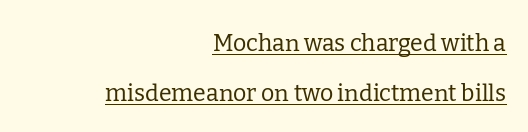
Ink coverage per letter is moderate at most. The letters stand straight up with perfectly vertical stems. The text block is weighted toward the right margin, trailing off unevenly leftward. The lettering is marked with a stroke running underneath it.
